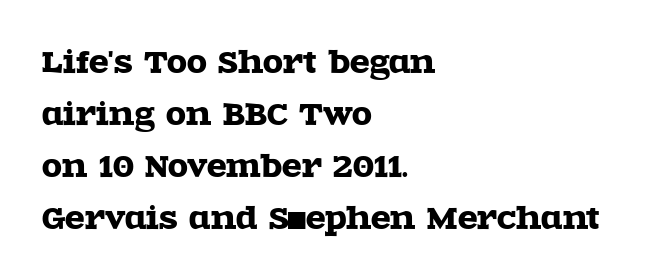
The image shows 29 px wide serif type, upright; set left-aligned, line spacing 1.79x, normal letter spacing, not underlined; a large x-height.
